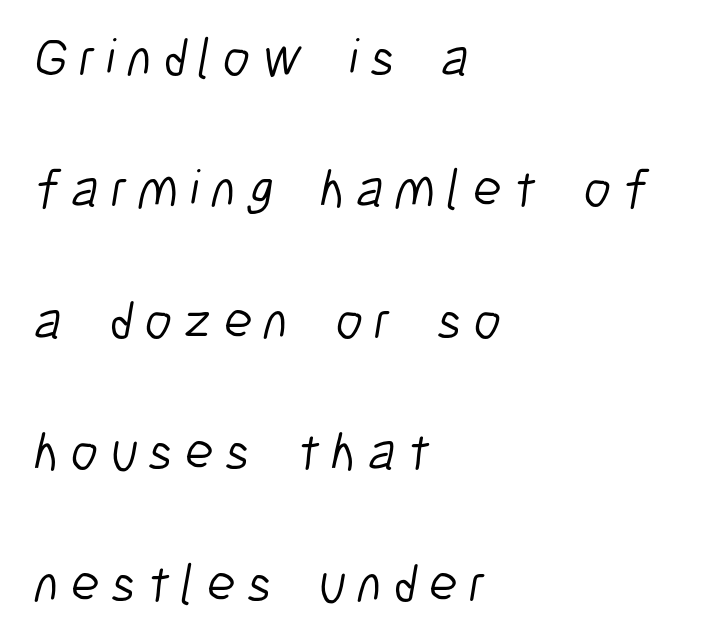
The image shows 53 px light, condensed sans-serif type; set left-aligned, loose line spacing (2.48x), unusually wide letter spacing (+0.22 em), not underlined; low stroke contrast and a medium x-height.
